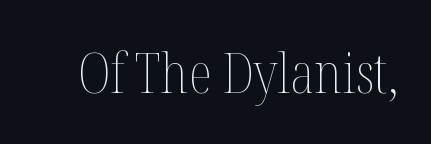
Q: Is the text bold? A: No.
Q: Is the text italic (slanted)? A: No, it is upright.
Q: Is the text underlined? A: No.
Q: Is the spacing between letters normal or unusually wide? A: Normal.
Q: Width (condensed, normal, or wide)? A: Condensed.
Q: Stroke contrast? A: Medium.
Q: x-height? A: Medium.
Q: Monospaced? A: No.
